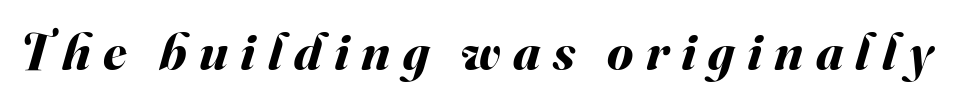
{"italic": "yes", "lean": "right", "slant_degrees": 16, "bold": "yes", "weight": "bold", "width": "normal", "stroke_contrast": "medium", "x_height": "small", "monospaced": "no", "underline": "no", "letter_spacing": "wide", "letter_spacing_em": 0.23, "glyph_px": 53}
